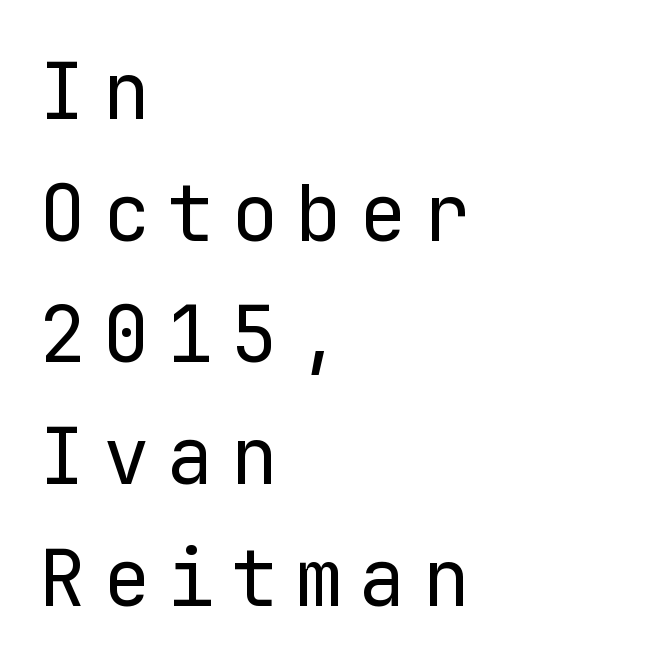
The axis of the letterforms is exactly vertical. Is this a sans? Yes — the strokes have no serifs. The face used here is monospaced, like something from a code editor. This rendering widens character spacing well past its baseline value. The cut favours lightness, reaching ordinary text weight at its darkest. Words float on clear page, feet unadorned.
